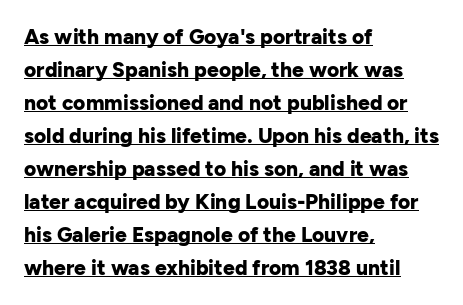
Q: Is the text bold? A: Yes.
Q: Is the text italic (slanted)? A: No, it is upright.
Q: Is the text underlined? A: Yes.
Q: How is the paragraph aligned? A: Left-aligned.
Q: Is the spacing between letters normal or unusually wide? A: Normal.
Q: Is the spacing between lines tight, normal or loose? A: Normal.
